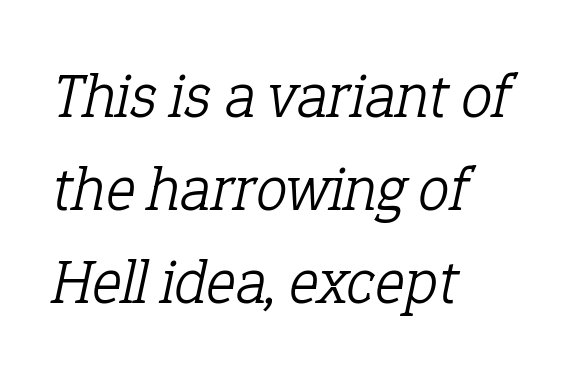
{"serif": "yes", "italic": "yes", "lean": "right", "slant_degrees": 12, "bold": "no", "weight": "light", "width": "normal", "stroke_contrast": "low", "x_height": "medium", "monospaced": "no", "underline": "no", "align": "left", "line_spacing": "normal", "line_spacing_ratio": 1.48, "letter_spacing": "normal", "letter_spacing_em": 0.0, "glyph_px": 63}
